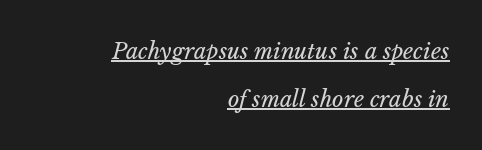
Heft: none added — not bold. Horizontally, the lines are justified to the trailing edge only. Does the lettering tilt? It does — this is italic. Caption: standard tracking, unaltered. The string is rendered with underlining switched on. The space between consecutive lines is lavish.
